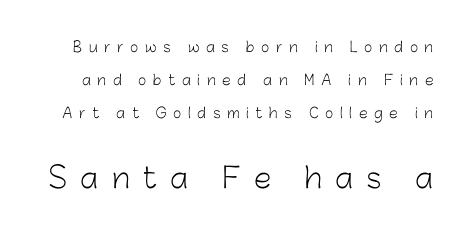
{"serif": "no", "italic": "no", "bold": "no", "weight": "light", "width": "normal", "stroke_contrast": "low", "x_height": "medium", "monospaced": "no", "underline": "no", "line_spacing": "loose", "line_spacing_ratio": 2.36, "letter_spacing": "wide", "letter_spacing_em": 0.48, "larger_block": "second", "size_ratio": 2.0, "glyph_px": 28}
